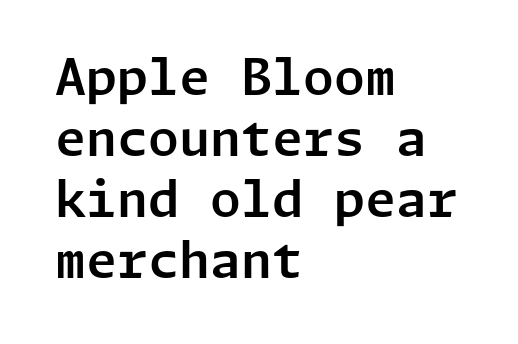
The image shows 50 px sans-serif type, upright; set left-aligned, line spacing 1.22x, normal letter spacing, not underlined; low stroke contrast and a medium x-height.
